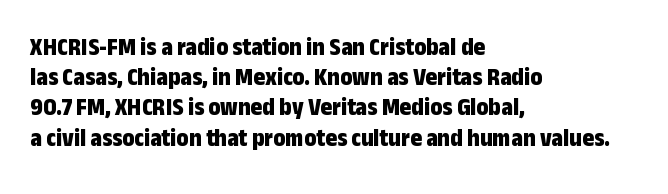
The image shows 25 px bold type, upright; set left-aligned, line spacing 1.21x, normal letter spacing, not underlined.
